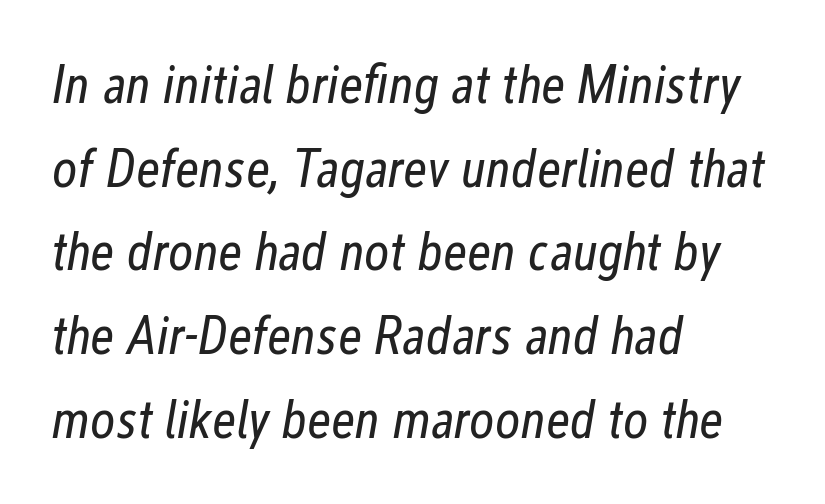
Q: Is the text bold? A: No.
Q: Is the text italic (slanted)? A: Yes, it leans right by about 12 degrees.
Q: Is the text underlined? A: No.
Q: How is the paragraph aligned? A: Left-aligned.
Q: Is the spacing between letters normal or unusually wide? A: Normal.
Q: Is the spacing between lines tight, normal or loose? A: Normal.
Q: Width (condensed, normal, or wide)? A: Condensed.
Q: Stroke contrast? A: Low.
Q: x-height? A: Medium.
Q: Monospaced? A: No.
